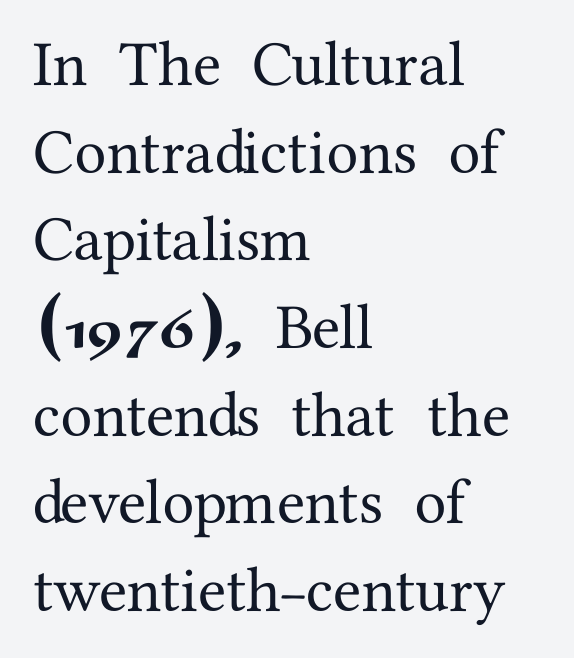
The image shows 64 px serif type, upright; set left-aligned, normal line spacing (1.37x), normal letter spacing, not underlined; medium stroke contrast and a medium x-height.
